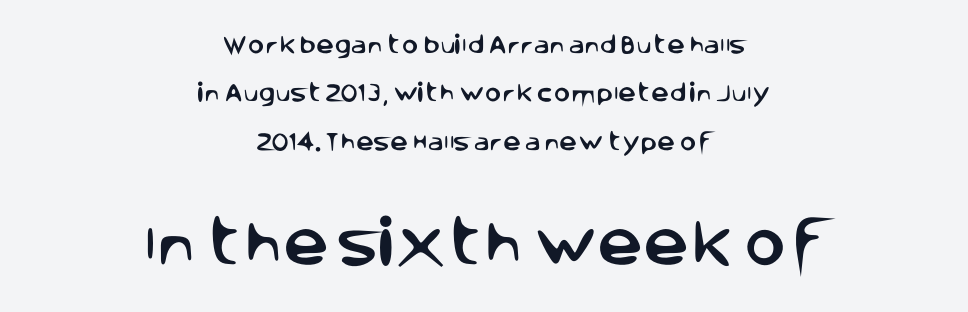
{"serif": "no", "italic": "no", "width": "normal", "stroke_contrast": "low", "x_height": "large", "monospaced": "no", "underline": "no", "align": "center", "line_spacing": "loose", "line_spacing_ratio": 2.42, "letter_spacing": "normal", "letter_spacing_em": 0.0, "larger_block": "second", "size_ratio": 2.55, "glyph_px": 51}
